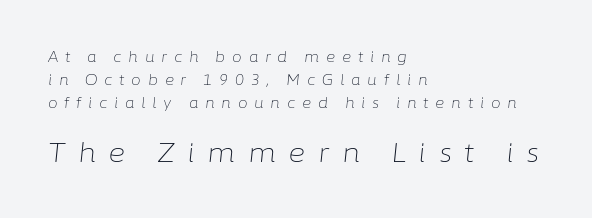
The image shows 26 px text type, italic (leaning right); set left-aligned, normal line spacing (1.63x), unusually wide letter spacing (+0.48 em), not underlined; the second (bottom) block is 1.86x larger.
